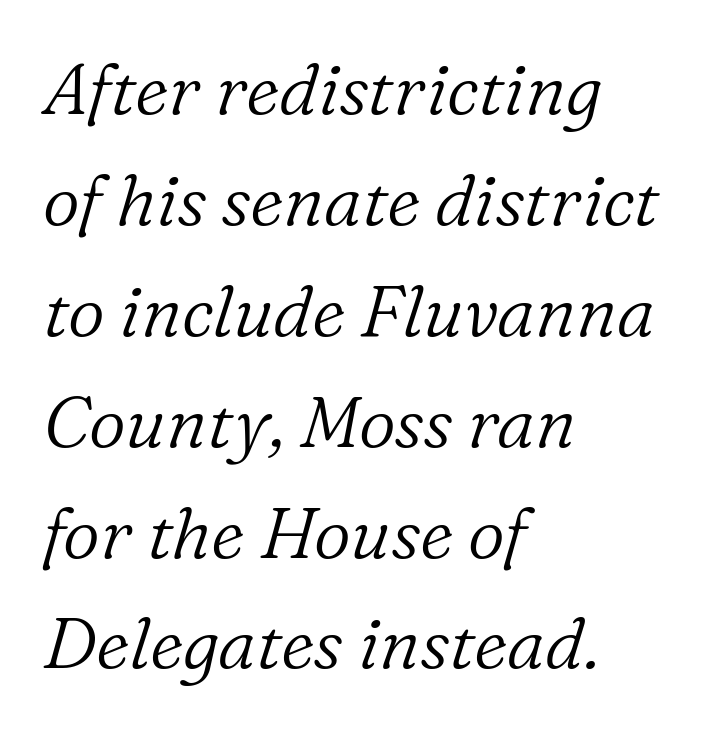
{"serif": "yes", "italic": "yes", "lean": "right", "slant_degrees": 16, "bold": "no", "weight": "light", "width": "normal", "stroke_contrast": "low", "x_height": "medium", "monospaced": "no", "underline": "no", "align": "left", "line_spacing": "normal", "line_spacing_ratio": 1.54, "letter_spacing": "normal", "letter_spacing_em": 0.0, "glyph_px": 72}
